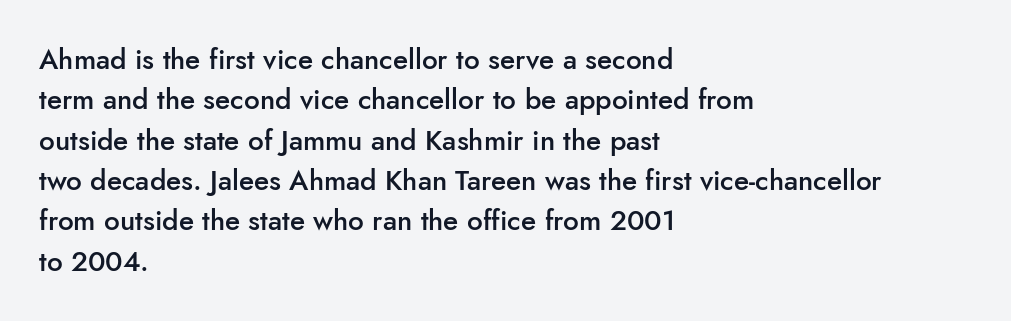
This rendering features lettering with no underline. Tall strokes in this sample are plumb rather than angled. Varying glyph widths throughout — classic text-font behaviour. Font category for this specimen: sans-serif. Tracking value appears to be zero — textbook default spacing.
